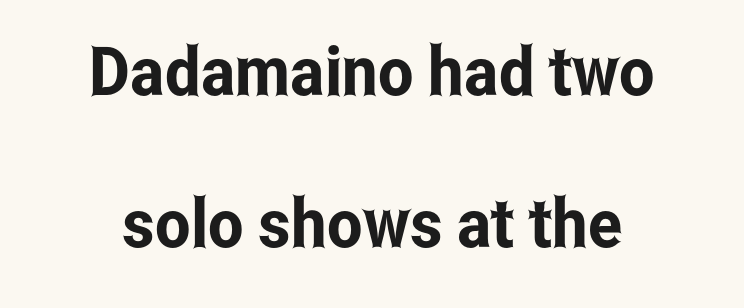
Q: Is the text italic (slanted)? A: No, it is upright.
Q: Is the typeface a serif or a sans-serif typeface? A: Sans-serif.
Q: Is the text underlined? A: No.
Q: Is the spacing between letters normal or unusually wide? A: Normal.
Q: Is the spacing between lines tight, normal or loose? A: Loose.
Q: Width (condensed, normal, or wide)? A: Condensed.
Q: Stroke contrast? A: Low.
Q: x-height? A: Medium.
Q: Monospaced? A: No.
